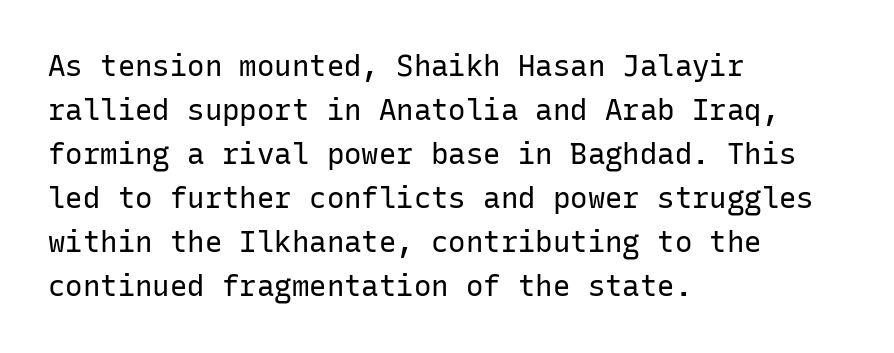
Q: Is the text bold? A: No.
Q: Is the text italic (slanted)? A: No, it is upright.
Q: Is the typeface a serif or a sans-serif typeface? A: Sans-serif.
Q: Is the text underlined? A: No.
Q: How is the paragraph aligned? A: Left-aligned.
Q: Is the spacing between letters normal or unusually wide? A: Normal.
Q: Is the spacing between lines tight, normal or loose? A: Normal.
Q: Width (condensed, normal, or wide)? A: Normal.
Q: Stroke contrast? A: Low.
Q: x-height? A: Medium.
Q: Monospaced? A: Yes.
